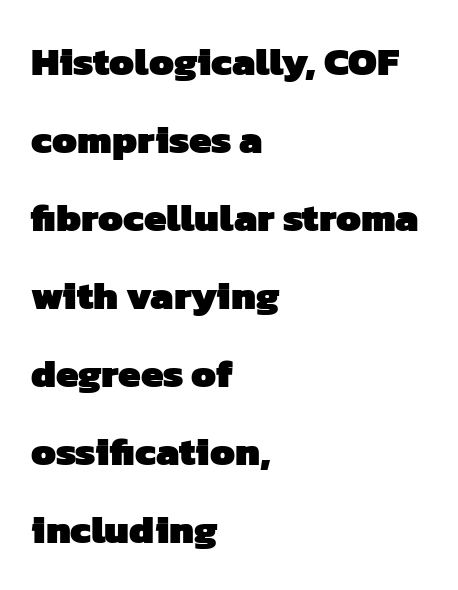
The image shows 40 px heavy sans-serif type; set left-aligned, loose line spacing (1.95x), normal letter spacing, not underlined; low stroke contrast and a medium x-height.
